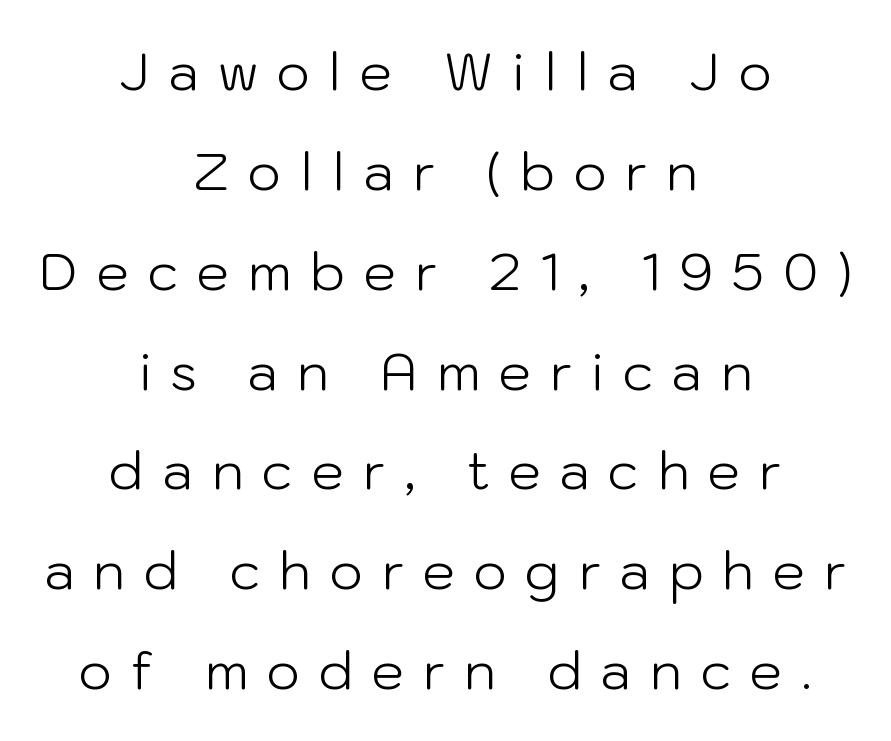
The compositor balanced each line on the midline. What stands out about the letter spacing? Its width — letters are far apart. Is this a heavy cut? Hardly; it is regular or lighter. This rendering employs a face without finishing strokes, i.e., a sans-serif.
